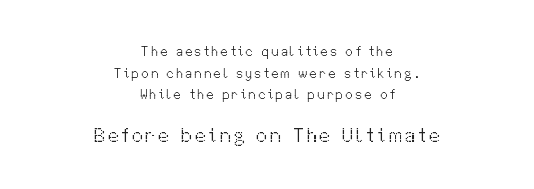
Q: Is the text bold? A: No.
Q: Is the text italic (slanted)? A: No, it is upright.
Q: Is the text underlined? A: No.
Q: How is the paragraph aligned? A: Centered.
Q: Is the spacing between lines tight, normal or loose? A: Normal.
Q: Which block of text is set in a larger size, the first (top) or the second (bottom)? A: The second (bottom) one.
